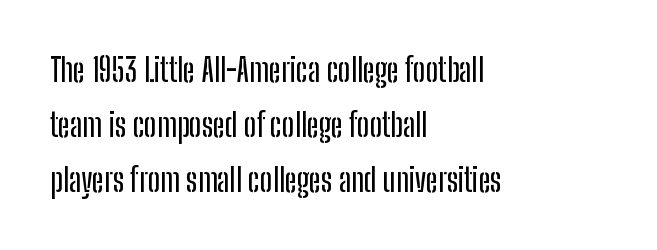
Q: Is the text italic (slanted)? A: No, it is upright.
Q: Is the typeface a serif or a sans-serif typeface? A: Sans-serif.
Q: Is the text underlined? A: No.
Q: How is the paragraph aligned? A: Left-aligned.
Q: Is the spacing between letters normal or unusually wide? A: Normal.
Q: Width (condensed, normal, or wide)? A: Condensed.
Q: Stroke contrast? A: Low.
Q: x-height? A: Medium.
Q: Monospaced? A: No.
